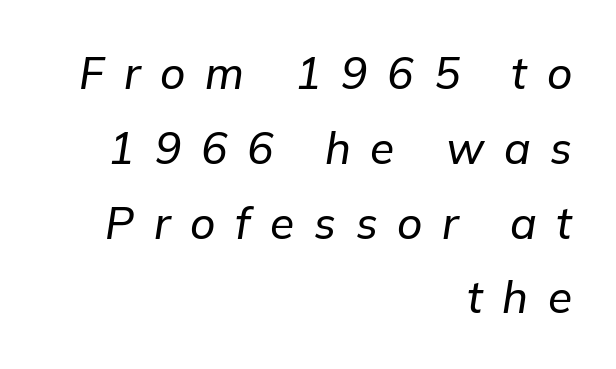
A typesetter would call this proportional, since set widths differ per character. Anything drawn beneath the words? Only blank space. In terms of posture, this sample is oblique. Line endings align vertically; line beginnings do not. This rendering widens character spacing well past its baseline value.
